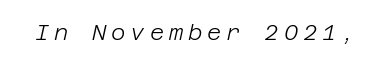
Q: Is the text bold? A: No.
Q: Is the text italic (slanted)? A: Yes, it leans right by about 12 degrees.
Q: Is the text underlined? A: No.
Q: Is the spacing between letters normal or unusually wide? A: Unusually wide.
